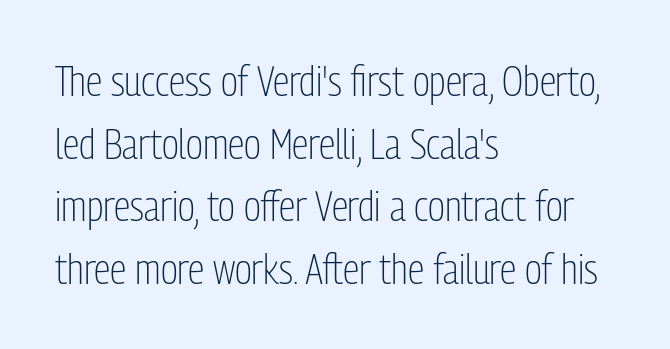
Q: Is the text bold? A: No.
Q: Is the text italic (slanted)? A: No, it is upright.
Q: Is the typeface a serif or a sans-serif typeface? A: Sans-serif.
Q: Is the text underlined? A: No.
Q: How is the paragraph aligned? A: Left-aligned.
Q: Is the spacing between letters normal or unusually wide? A: Normal.
Q: Is the spacing between lines tight, normal or loose? A: Normal.
Q: Width (condensed, normal, or wide)? A: Condensed.
Q: Stroke contrast? A: Low.
Q: x-height? A: Medium.
Q: Monospaced? A: No.
